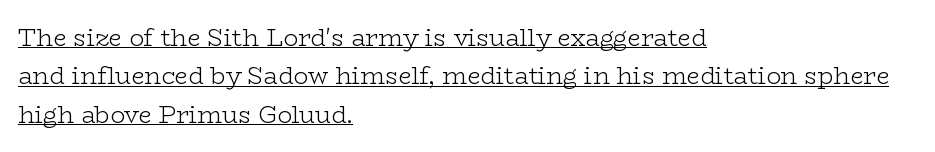
{"italic": "no", "bold": "no", "underline": "yes", "align": "left", "line_spacing": "normal", "line_spacing_ratio": 1.6, "letter_spacing": "normal", "letter_spacing_em": 0.0, "glyph_px": 24}
